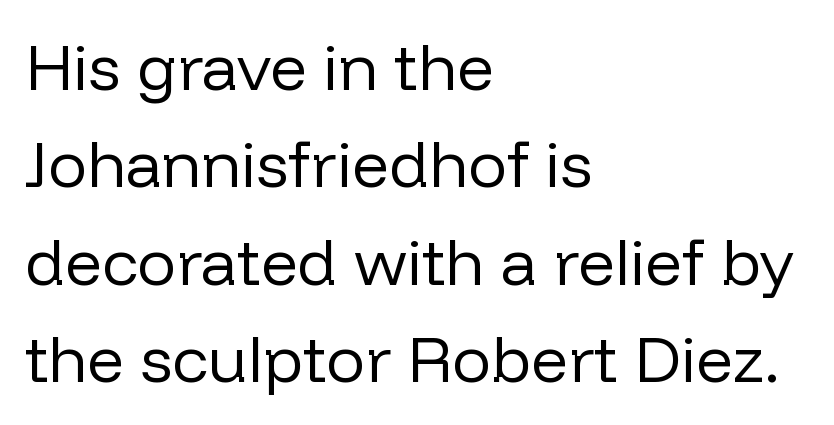
{"serif": "no", "italic": "no", "bold": "no", "weight": "regular", "width": "normal", "stroke_contrast": "low", "x_height": "medium", "monospaced": "no", "underline": "no", "align": "left", "line_spacing": "normal", "line_spacing_ratio": 1.5, "letter_spacing": "normal", "letter_spacing_em": 0.0, "glyph_px": 65}
